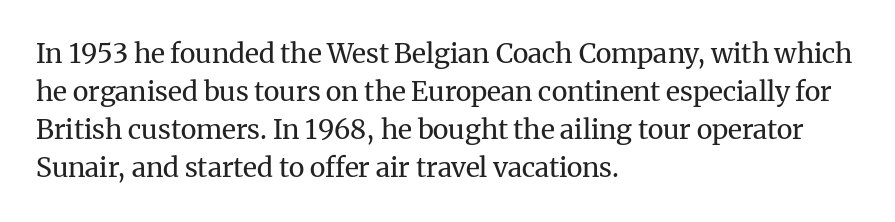
{"italic": "no", "bold": "no", "underline": "no", "align": "left", "line_spacing": "normal", "line_spacing_ratio": 1.41, "letter_spacing": "normal", "letter_spacing_em": 0.0, "glyph_px": 27}
